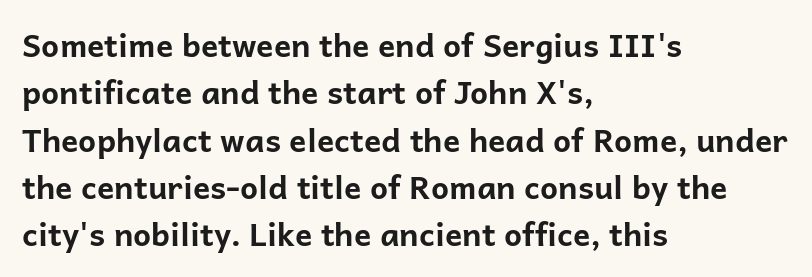
The passage shown is emphatically bold. Spacing between characters is what you'd get straight out of the box. Honestly, the row spacing looks completely unremarkable. No italicization has been applied; the sample stays upright.
